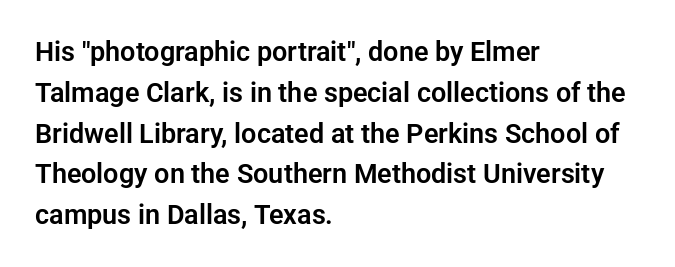
{"italic": "no", "underline": "no", "align": "left", "line_spacing": "normal", "line_spacing_ratio": 1.51, "letter_spacing": "normal", "letter_spacing_em": 0.0, "glyph_px": 27}
